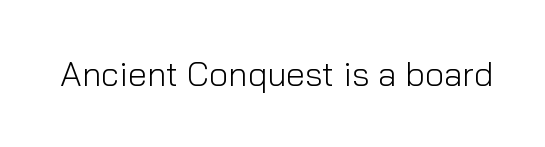
The image shows 34 px light sans-serif type, upright; set normal letter spacing, not underlined; low stroke contrast and a medium x-height.
